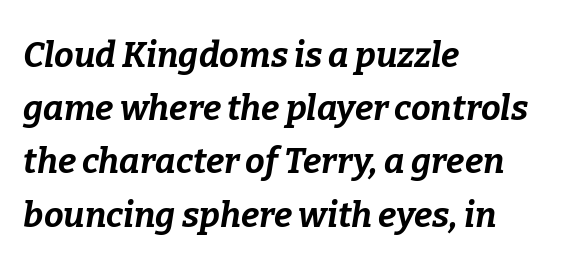
{"italic": "yes", "lean": "right", "slant_degrees": 9, "bold": "yes", "weight": "bold", "width": "normal", "stroke_contrast": "low", "x_height": "medium", "monospaced": "no", "underline": "no", "align": "left", "line_spacing": "normal", "line_spacing_ratio": 1.52, "letter_spacing": "normal", "letter_spacing_em": 0.0, "glyph_px": 35}
